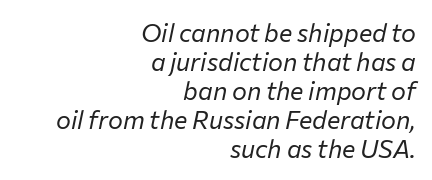
Q: Is the text bold? A: No.
Q: Is the text italic (slanted)? A: Yes, it leans right by about 12 degrees.
Q: Is the text underlined? A: No.
Q: How is the paragraph aligned? A: Right-aligned.
Q: Is the spacing between letters normal or unusually wide? A: Normal.
